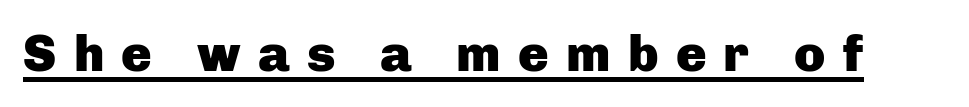
The image shows 51 px heavy sans-serif type, upright; set unusually wide letter spacing (+0.34 em), underlined; low stroke contrast and a medium x-height.
